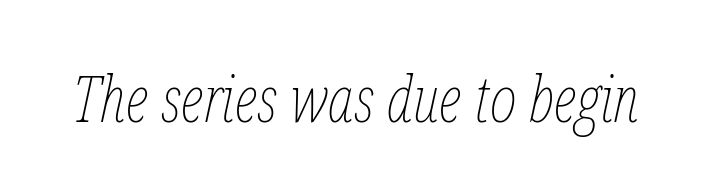
The image shows 64 px thin, condensed type, italic (leaning right); set normal letter spacing, not underlined; low stroke contrast and a medium x-height.
